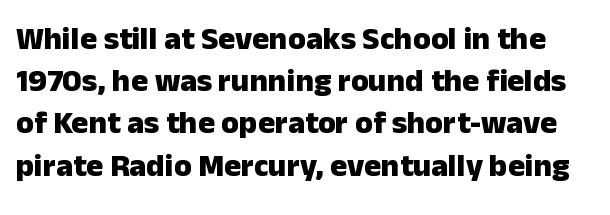
Bare-footed words on every line. Each word holds together tightly as a unit, with standard inter-letter gaps. The sample has been set heavy, in full bold. This rendering employs a face without finishing strokes, i.e., a sans-serif. Unlike italic type, these characters show no tilt at all. Think of a printed novel: that variable character pitch is what you see here.
